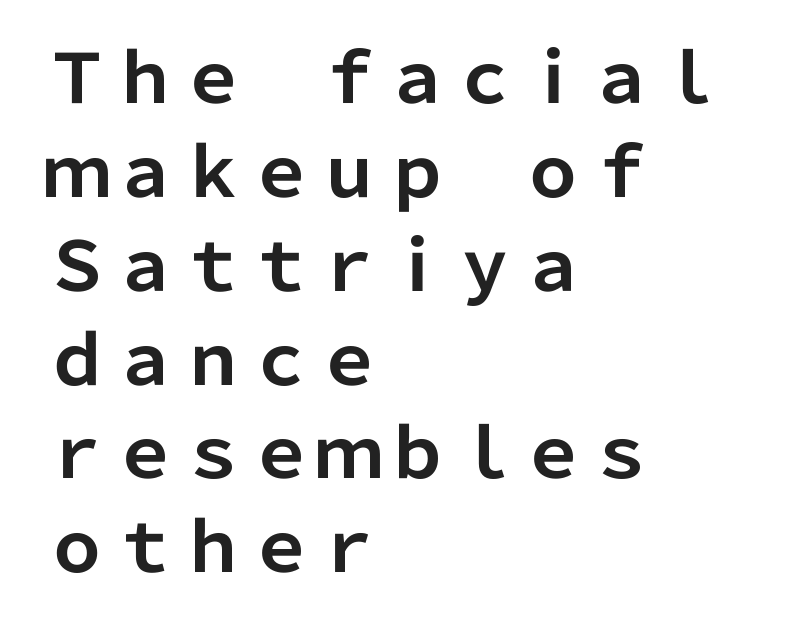
Character widths vary here, with narrow letters taking less room than wide ones. Characters follow at the spacing the type designer built in. Weight: bold. Caption: multi-line text, flush left, ragged right. The letters carry no serifs — their stems end cleanly without finishing strokes.
